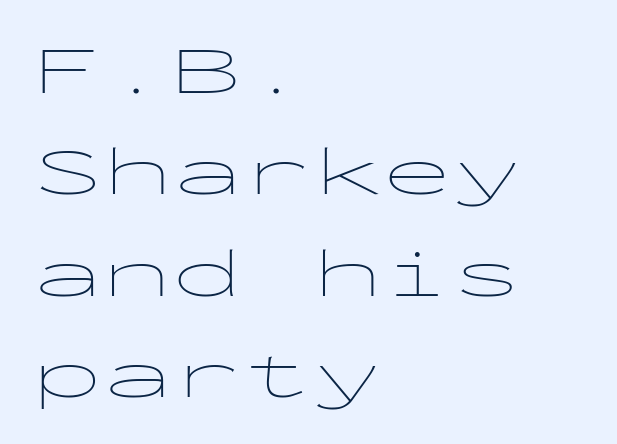
{"serif": "no", "italic": "no", "bold": "no", "weight": "thin", "width": "wide", "stroke_contrast": "low", "x_height": "medium", "monospaced": "yes", "underline": "no", "align": "left", "line_spacing": "normal", "line_spacing_ratio": 1.45, "letter_spacing": "normal", "letter_spacing_em": 0.0, "glyph_px": 70}
